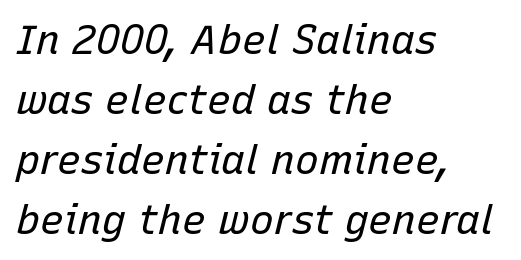
{"italic": "yes", "lean": "right", "slant_degrees": 15, "bold": "no", "weight": "regular", "width": "normal", "stroke_contrast": "low", "x_height": "medium", "monospaced": "no", "underline": "no", "align": "left", "line_spacing": "normal", "line_spacing_ratio": 1.5, "letter_spacing": "normal", "letter_spacing_em": 0.0, "glyph_px": 40}
